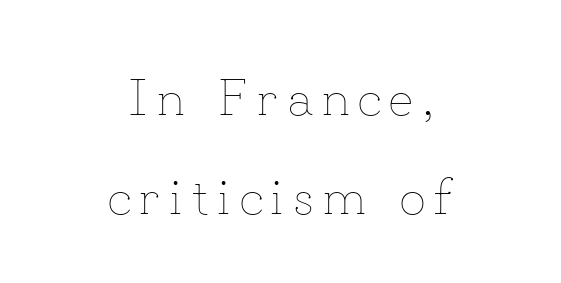
Q: Is the text bold? A: No.
Q: Is the text italic (slanted)? A: No, it is upright.
Q: Is the text underlined? A: No.
Q: How is the paragraph aligned? A: Centered.
Q: Is the spacing between lines tight, normal or loose? A: Loose.
Q: Width (condensed, normal, or wide)? A: Normal.
Q: Stroke contrast? A: Low.
Q: x-height? A: Small.
Q: Monospaced? A: No.
